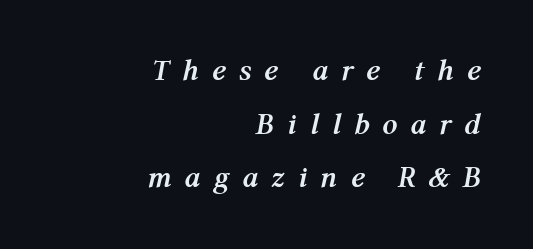
{"italic": "yes", "lean": "right", "slant_degrees": 12, "bold": "yes", "weight": "semibold", "width": "normal", "stroke_contrast": "medium", "x_height": "medium", "monospaced": "no", "underline": "no", "align": "right", "line_spacing_ratio": 1.79, "letter_spacing": "wide", "letter_spacing_em": 0.43, "glyph_px": 30}
